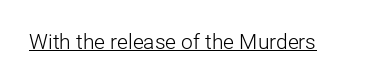
The image shows 21 px text type, upright; set normal letter spacing, underlined.
